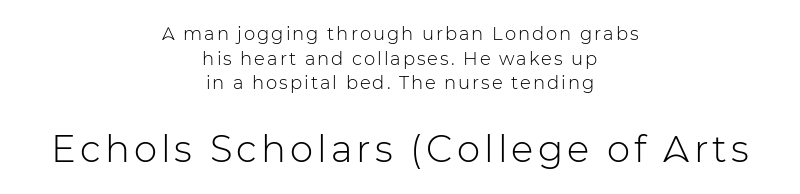
{"serif": "no", "italic": "no", "bold": "no", "weight": "light", "width": "normal", "stroke_contrast": "low", "x_height": "medium", "monospaced": "no", "underline": "no", "align": "center", "line_spacing": "normal", "line_spacing_ratio": 1.37, "larger_block": "second", "size_ratio": 2.06, "glyph_px": 37}
